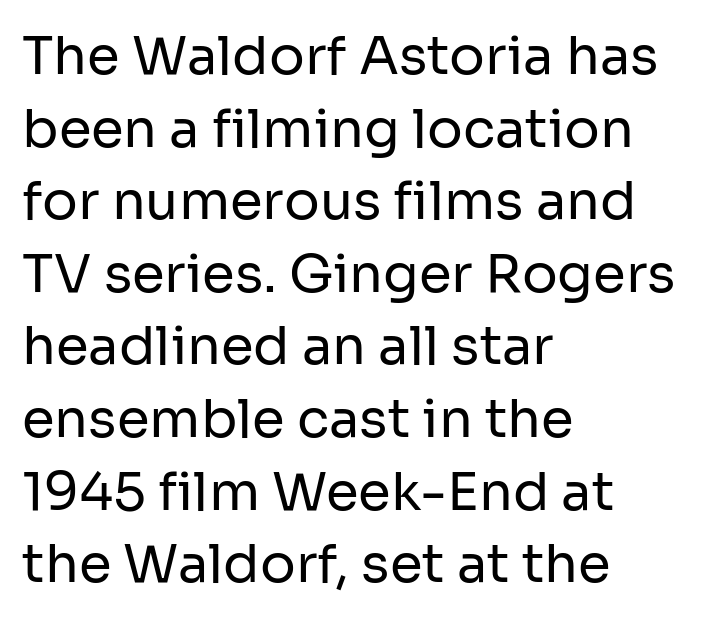
{"serif": "no", "italic": "no", "bold": "no", "weight": "regular", "width": "normal", "stroke_contrast": "low", "x_height": "medium", "monospaced": "no", "underline": "no", "align": "left", "line_spacing": "normal", "line_spacing_ratio": 1.37, "letter_spacing": "normal", "letter_spacing_em": 0.0, "glyph_px": 53}
